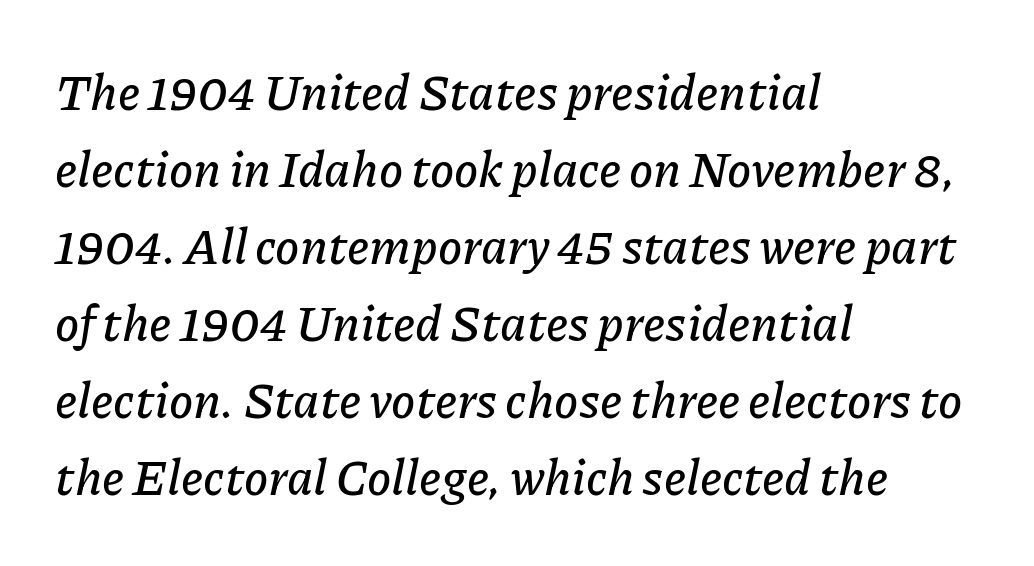
{"italic": "yes", "lean": "right", "slant_degrees": 11, "width": "normal", "stroke_contrast": "low", "x_height": "medium", "monospaced": "no", "underline": "no", "align": "left", "line_spacing": "normal", "line_spacing_ratio": 1.57, "letter_spacing": "normal", "letter_spacing_em": 0.0, "glyph_px": 49}
